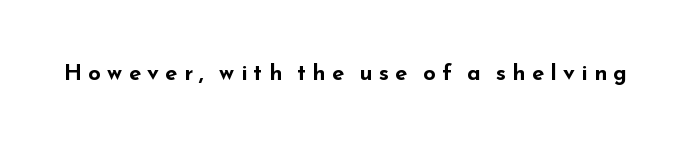
These lines have a slow, spaced-out rhythm from letter to letter. Do the letters lean? They stand straight. The space beneath each line is pristine and unruled. As a designer I'd log this as weight 700, bold.
